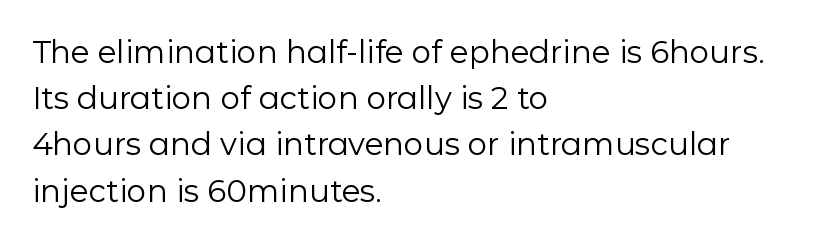
{"serif": "no", "italic": "no", "bold": "no", "weight": "regular", "width": "normal", "stroke_contrast": "low", "x_height": "medium", "monospaced": "no", "underline": "no", "align": "left", "line_spacing": "normal", "line_spacing_ratio": 1.49, "letter_spacing": "normal", "letter_spacing_em": 0.0, "glyph_px": 31}
